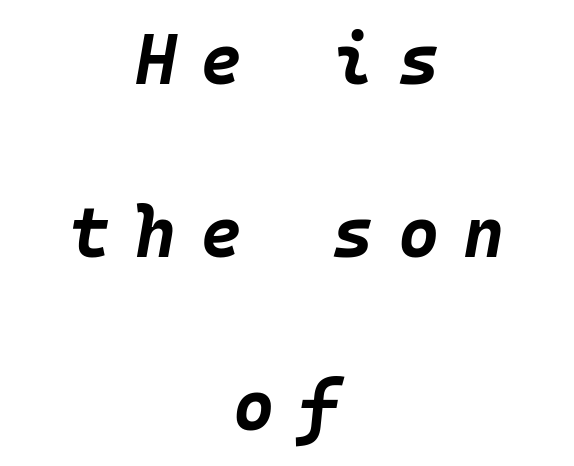
Loosely led — the rows are spread out. The tracking reads as deliberately expanded to a designer's eye. A dark, heavy texture on the line: the type is bold. This sample has the even, mechanical cadence of fixed-width lettering. This rendering uses center alignment, leaving both contours irregular but symmetric.
